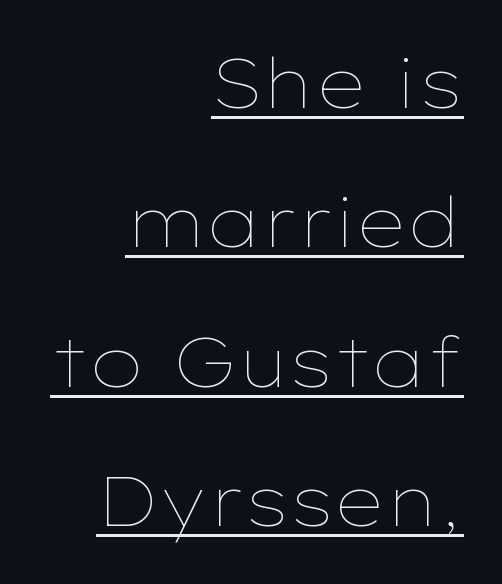
Short note: letters normally spaced. Teacher's note: observe the even right margin — that is flush-right alignment. You could fit nearly another row in the gap between these rows. Decoration check: the copy is underlined. The lettering holds an erect, upright posture throughout.
